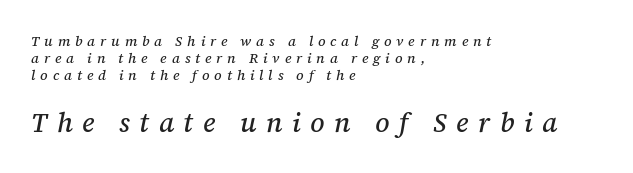
Q: Is the text italic (slanted)? A: Yes, it leans right by about 12 degrees.
Q: Is the text underlined? A: No.
Q: How is the paragraph aligned? A: Left-aligned.
Q: Is the spacing between letters normal or unusually wide? A: Unusually wide.
Q: Which block of text is set in a larger size, the first (top) or the second (bottom)? A: The second (bottom) one.
